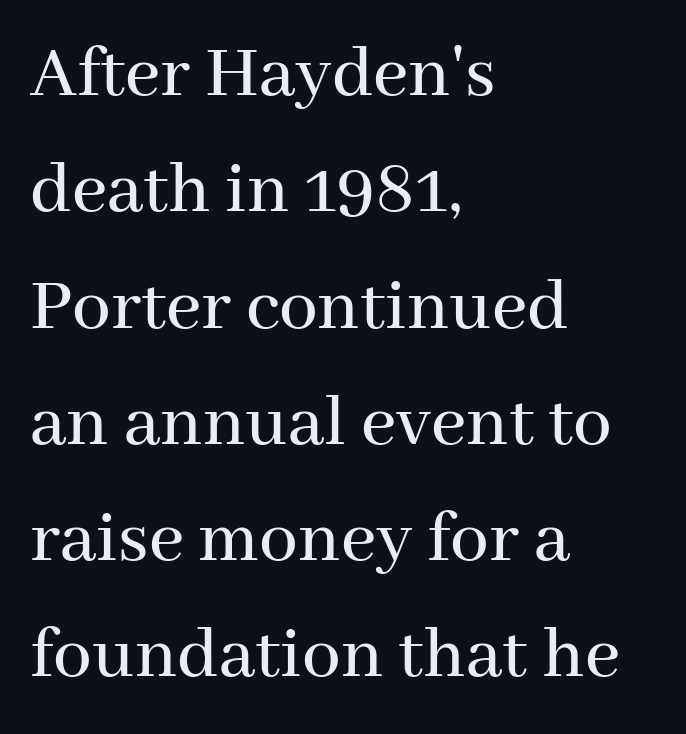
The glyphs are unaccompanied by any horizontal stroke below them. One glance says typical: line gaps are just what's usual. A student would call this left alignment; a typographer would say flush left, rag right. Serif or sans? Serif — the stroke terminals have little feet. Character widths vary here, with narrow letters taking less room than wide ones. The letters stand upright; this is a roman face.
